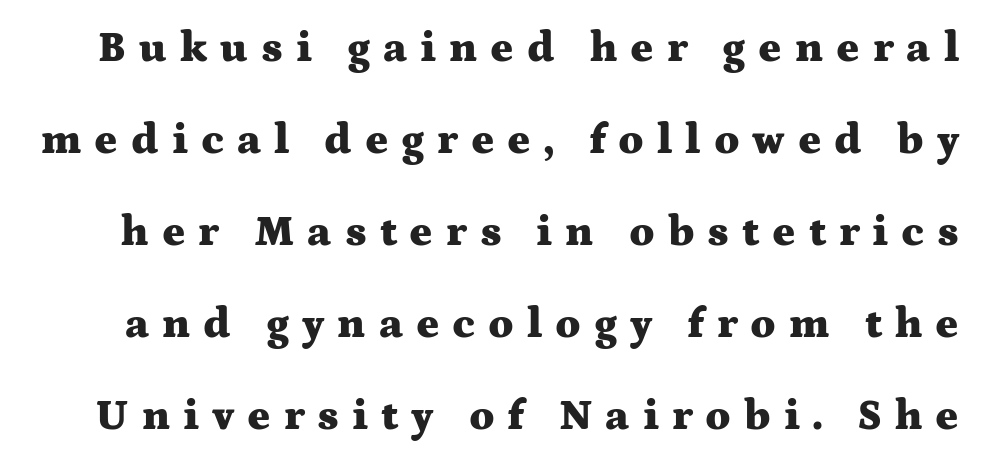
Q: Is the text bold? A: Yes.
Q: Is the text italic (slanted)? A: No, it is upright.
Q: Is the typeface a serif or a sans-serif typeface? A: Serif.
Q: Is the text underlined? A: No.
Q: Is the spacing between letters normal or unusually wide? A: Unusually wide.
Q: Is the spacing between lines tight, normal or loose? A: Loose.
Q: Width (condensed, normal, or wide)? A: Wide.
Q: Stroke contrast? A: Medium.
Q: x-height? A: Medium.
Q: Monospaced? A: No.
